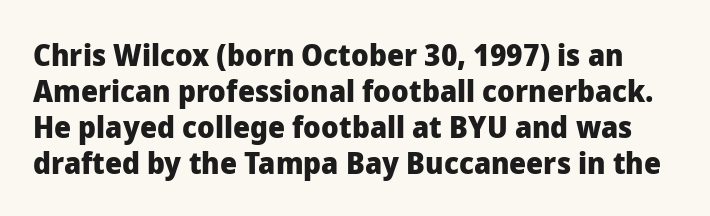
Q: Is the text bold? A: Yes.
Q: Is the text italic (slanted)? A: No, it is upright.
Q: Is the typeface a serif or a sans-serif typeface? A: Sans-serif.
Q: Is the text underlined? A: No.
Q: Is the spacing between letters normal or unusually wide? A: Normal.
Q: Width (condensed, normal, or wide)? A: Normal.
Q: Stroke contrast? A: Low.
Q: x-height? A: Medium.
Q: Monospaced? A: No.
